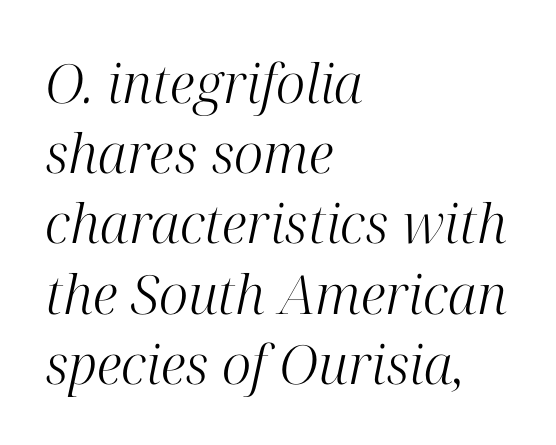
What's the leading like? Ordinary, nothing unusual. Is this a fixed-width face? No — the glyphs have proportional, varying widths. Check where the strokes stop: tiny serifs finish them off. There is no visible air inserted between adjacent glyphs. Casual observation: everything's shoved over to the left. Nothing heavy about these letters — not bold at all.
